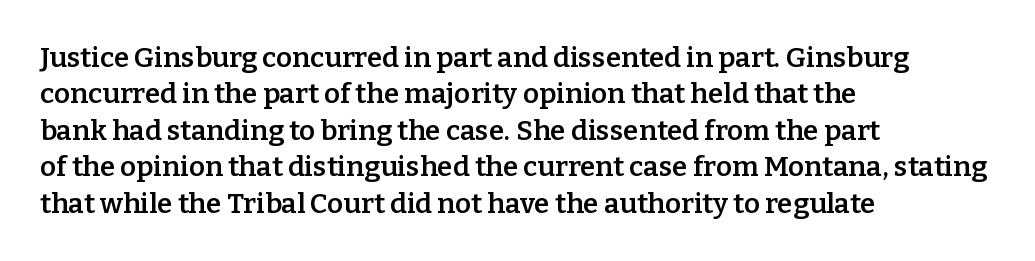
The image shows 28 px semibold serif type, upright; set left-aligned, normal line spacing (1.3x), normal letter spacing, not underlined; low stroke contrast and a medium x-height.
